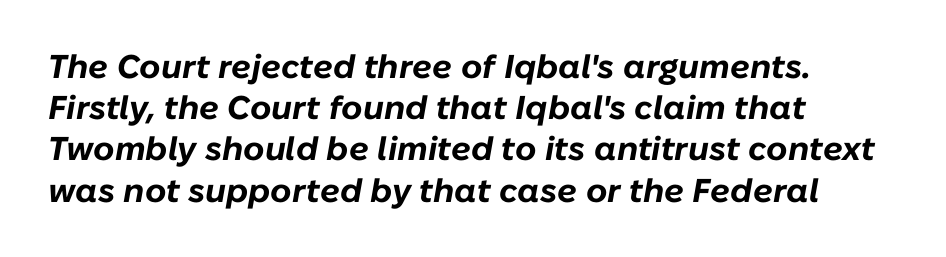
The image shows 33 px bold type, italic (leaning right); set left-aligned, normal line spacing (1.25x), normal letter spacing, not underlined; low stroke contrast and a medium x-height.
